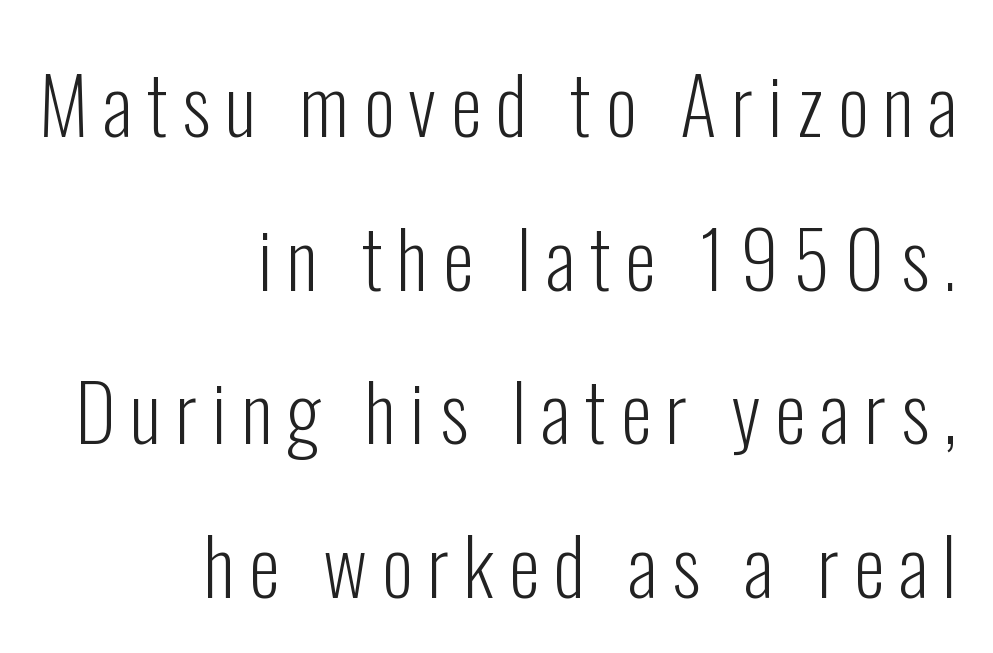
{"serif": "no", "italic": "no", "bold": "no", "weight": "light", "width": "condensed", "stroke_contrast": "low", "x_height": "medium", "monospaced": "no", "underline": "no", "align": "right", "line_spacing": "loose", "line_spacing_ratio": 1.97, "glyph_px": 78}
